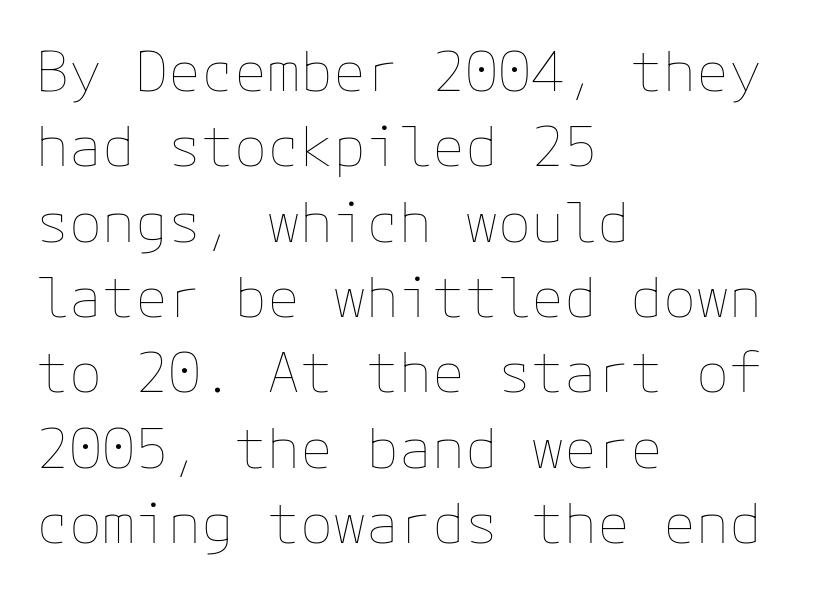
{"italic": "no", "bold": "no", "weight": "thin", "width": "normal", "stroke_contrast": "low", "x_height": "medium", "underline": "no", "align": "left", "line_spacing": "normal", "line_spacing_ratio": 1.37, "letter_spacing": "normal", "letter_spacing_em": 0.0, "glyph_px": 55}
